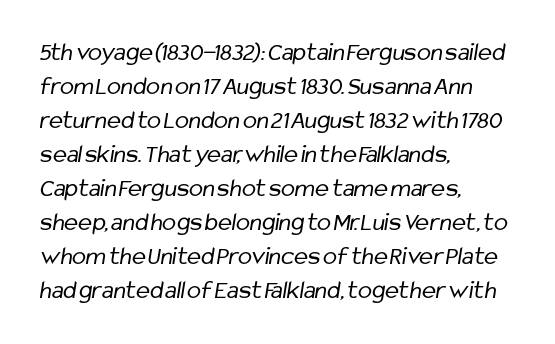
Q: Is the text bold? A: No.
Q: Is the text underlined? A: No.
Q: How is the paragraph aligned? A: Left-aligned.
Q: Is the spacing between letters normal or unusually wide? A: Normal.
Q: Is the spacing between lines tight, normal or loose? A: Normal.
